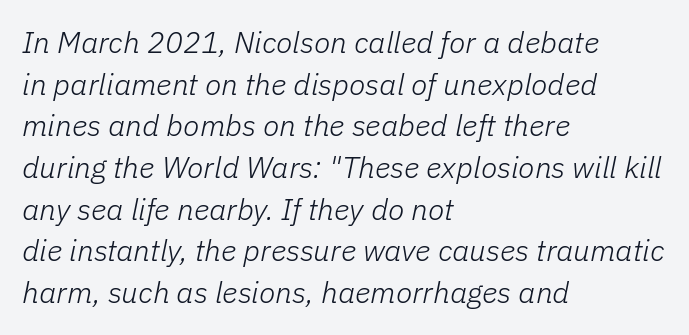
{"italic": "yes", "lean": "right", "slant_degrees": 11, "bold": "no", "weight": "light", "width": "normal", "stroke_contrast": "low", "x_height": "medium", "monospaced": "no", "underline": "no", "align": "left", "line_spacing": "normal", "line_spacing_ratio": 1.39, "letter_spacing": "normal", "letter_spacing_em": 0.0, "glyph_px": 30}
